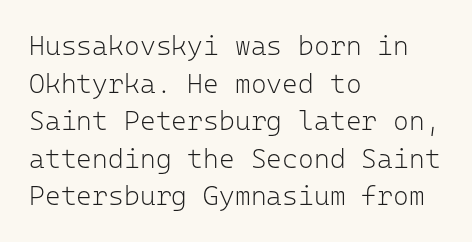
Q: Is the text bold? A: No.
Q: Is the text italic (slanted)? A: No, it is upright.
Q: Is the text underlined? A: No.
Q: How is the paragraph aligned? A: Left-aligned.
Q: Is the spacing between letters normal or unusually wide? A: Normal.
Q: Is the spacing between lines tight, normal or loose? A: Normal.
